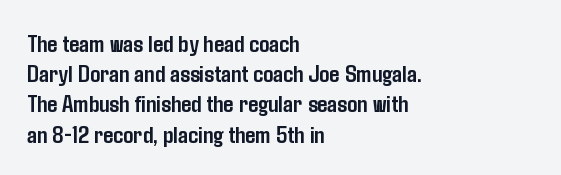
The image shows 25 px bold type, upright; set left-aligned, line spacing 1.21x, normal letter spacing, not underlined.
